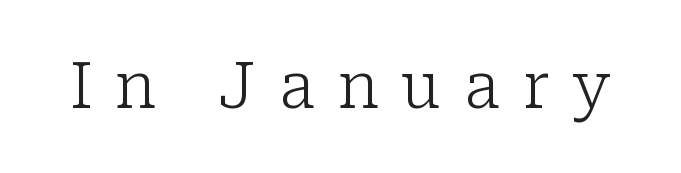
Inter-character spacing is expanded well beyond the font's built-in metrics. Descenders are the only things crossing below the line. You could not count columns in this text — the font is proportionally spaced. A typesetter would mark this as roman, not italic. This is not heavy type; no bold has been used.
